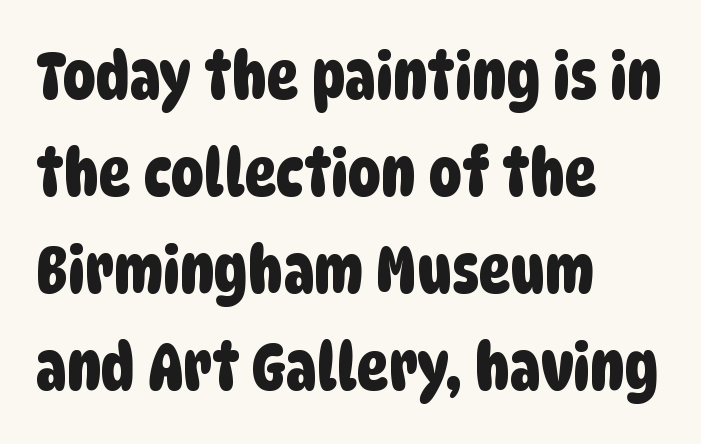
{"serif": "no", "width": "condensed", "stroke_contrast": "low", "x_height": "large", "monospaced": "no", "underline": "no", "align": "left", "line_spacing": "normal", "line_spacing_ratio": 1.47, "letter_spacing": "normal", "letter_spacing_em": 0.0, "glyph_px": 66}
